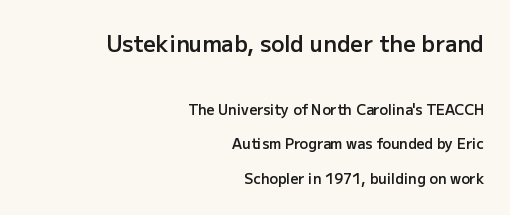
Q: Is the text bold? A: Semi-bold.
Q: Is the text italic (slanted)? A: No, it is upright.
Q: Is the text underlined? A: No.
Q: How is the paragraph aligned? A: Right-aligned.
Q: Is the spacing between letters normal or unusually wide? A: Normal.
Q: Is the spacing between lines tight, normal or loose? A: Loose.
Q: Which block of text is set in a larger size, the first (top) or the second (bottom)? A: The first (top) one.
